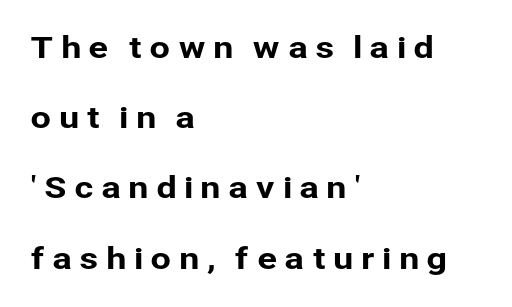
Q: Is the text italic (slanted)? A: No, it is upright.
Q: Is the typeface a serif or a sans-serif typeface? A: Sans-serif.
Q: Is the text underlined? A: No.
Q: How is the paragraph aligned? A: Left-aligned.
Q: Is the spacing between letters normal or unusually wide? A: Unusually wide.
Q: Is the spacing between lines tight, normal or loose? A: Loose.
Q: Width (condensed, normal, or wide)? A: Normal.
Q: Stroke contrast? A: Low.
Q: x-height? A: Medium.
Q: Monospaced? A: No.
